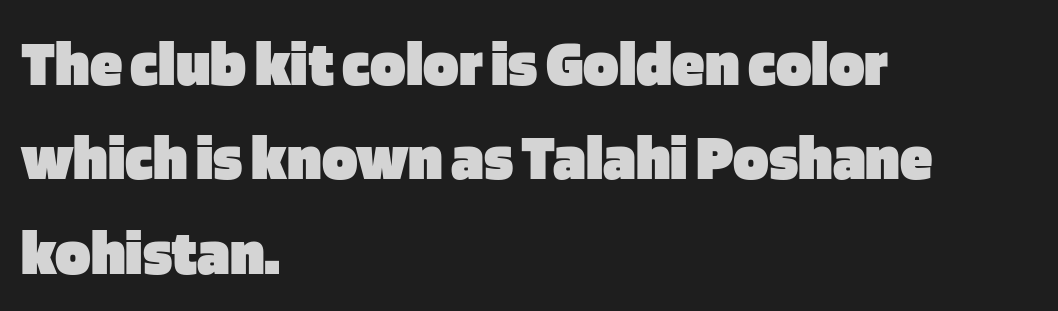
Q: Is the text bold? A: Yes.
Q: Is the text italic (slanted)? A: No, it is upright.
Q: Is the typeface a serif or a sans-serif typeface? A: Sans-serif.
Q: Is the text underlined? A: No.
Q: How is the paragraph aligned? A: Left-aligned.
Q: Is the spacing between letters normal or unusually wide? A: Normal.
Q: Is the spacing between lines tight, normal or loose? A: Normal.
Q: Width (condensed, normal, or wide)? A: Normal.
Q: Stroke contrast? A: Low.
Q: x-height? A: Large.
Q: Monospaced? A: No.
